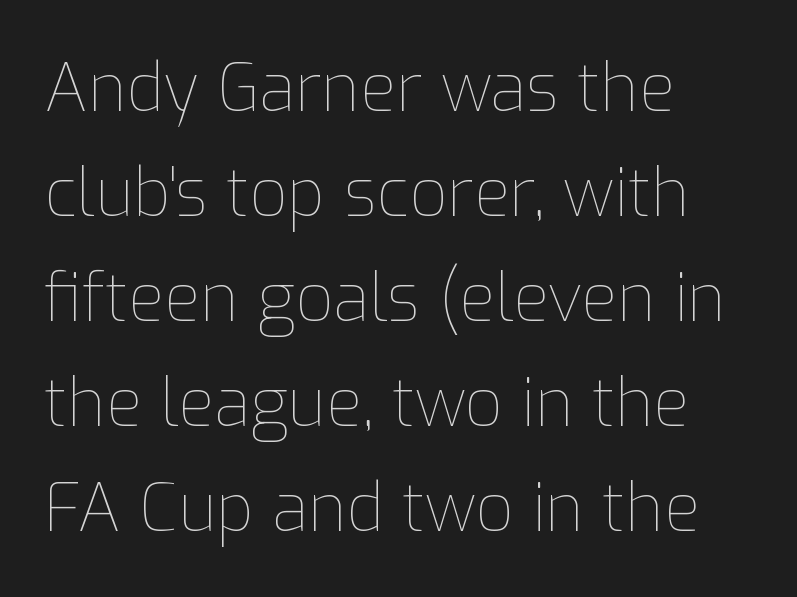
{"italic": "no", "bold": "no", "weight": "thin", "width": "normal", "stroke_contrast": "low", "x_height": "medium", "monospaced": "no", "underline": "no", "align": "left", "line_spacing": "normal", "line_spacing_ratio": 1.59, "letter_spacing": "normal", "letter_spacing_em": 0.0, "glyph_px": 66}
